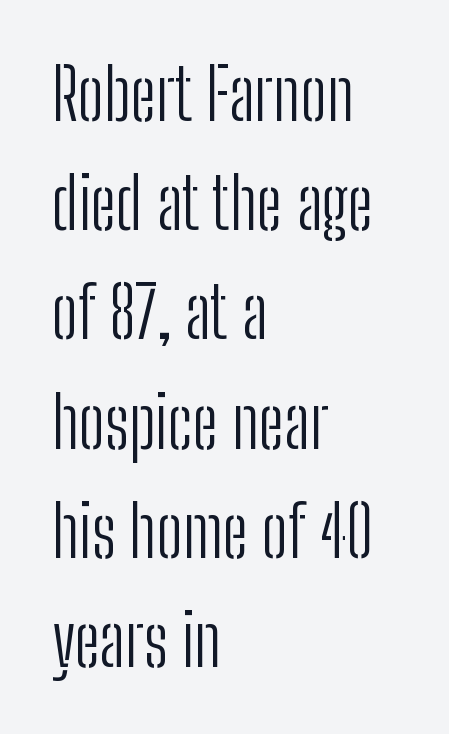
Descender tails drop into unmarked territory. Nothing sits at the stroke ends, so this counts as sans-serif. The setting favours the left margin, as ordinary paragraphs usually do. Each stroke keeps to a modest, everyday thickness or less.
